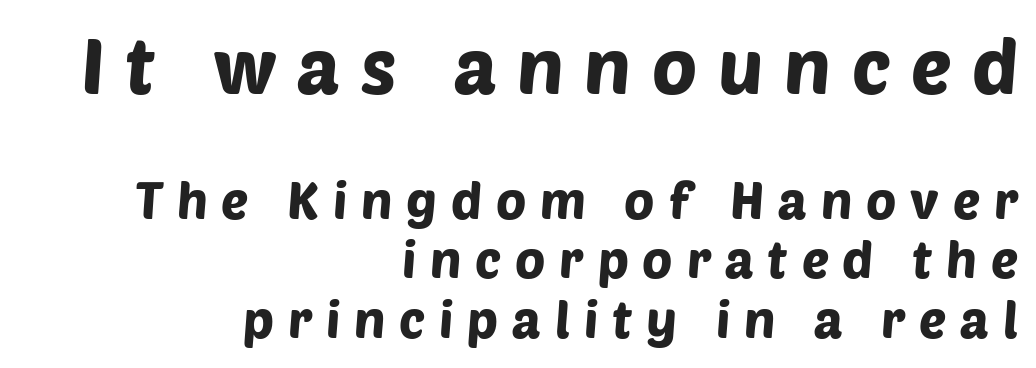
Q: Is the typeface a serif or a sans-serif typeface? A: Sans-serif.
Q: Is the text underlined? A: No.
Q: How is the paragraph aligned? A: Right-aligned.
Q: Is the spacing between letters normal or unusually wide? A: Unusually wide.
Q: Which block of text is set in a larger size, the first (top) or the second (bottom)? A: The first (top) one.
Q: Width (condensed, normal, or wide)? A: Normal.
Q: Stroke contrast? A: Low.
Q: x-height? A: Large.
Q: Monospaced? A: No.
